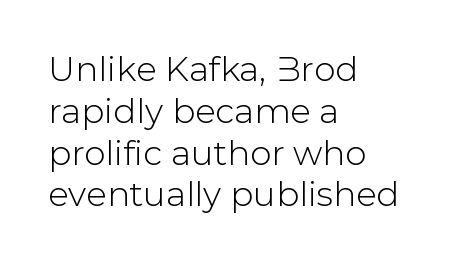
{"serif": "no", "italic": "no", "width": "normal", "stroke_contrast": "low", "x_height": "medium", "monospaced": "no", "underline": "no", "align": "left", "line_spacing_ratio": 1.23, "letter_spacing": "normal", "letter_spacing_em": 0.0, "glyph_px": 34}
